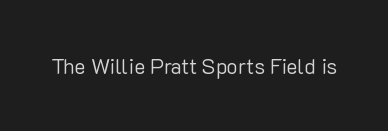
{"italic": "no", "bold": "no", "underline": "no", "letter_spacing": "normal", "letter_spacing_em": 0.0, "glyph_px": 21}
